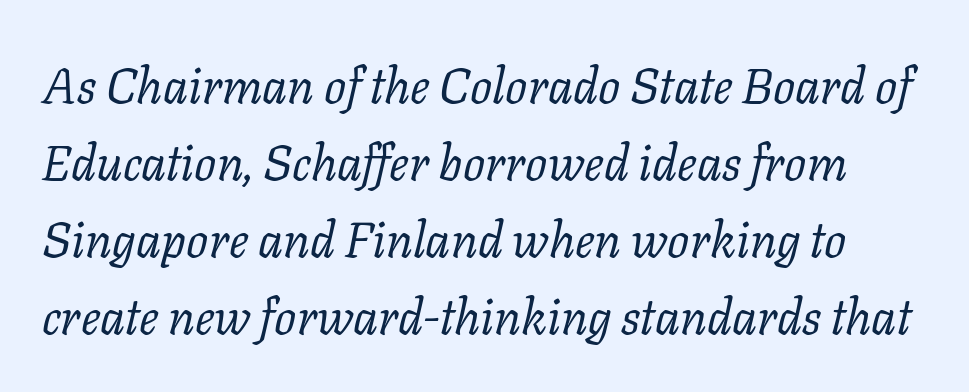
Q: Is the text bold? A: No.
Q: Is the text italic (slanted)? A: Yes, it leans right by about 11 degrees.
Q: Is the typeface a serif or a sans-serif typeface? A: Serif.
Q: Is the text underlined? A: No.
Q: Is the spacing between letters normal or unusually wide? A: Normal.
Q: Is the spacing between lines tight, normal or loose? A: Normal.
Q: Width (condensed, normal, or wide)? A: Normal.
Q: Stroke contrast? A: Low.
Q: x-height? A: Medium.
Q: Monospaced? A: No.
